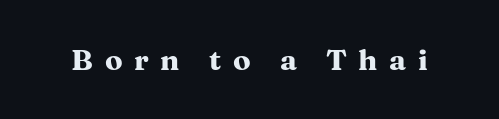
Q: Is the text bold? A: Yes.
Q: Is the text italic (slanted)? A: No, it is upright.
Q: Is the typeface a serif or a sans-serif typeface? A: Serif.
Q: Is the text underlined? A: No.
Q: Is the spacing between letters normal or unusually wide? A: Unusually wide.
Q: Width (condensed, normal, or wide)? A: Wide.
Q: Stroke contrast? A: Medium.
Q: x-height? A: Medium.
Q: Monospaced? A: No.
